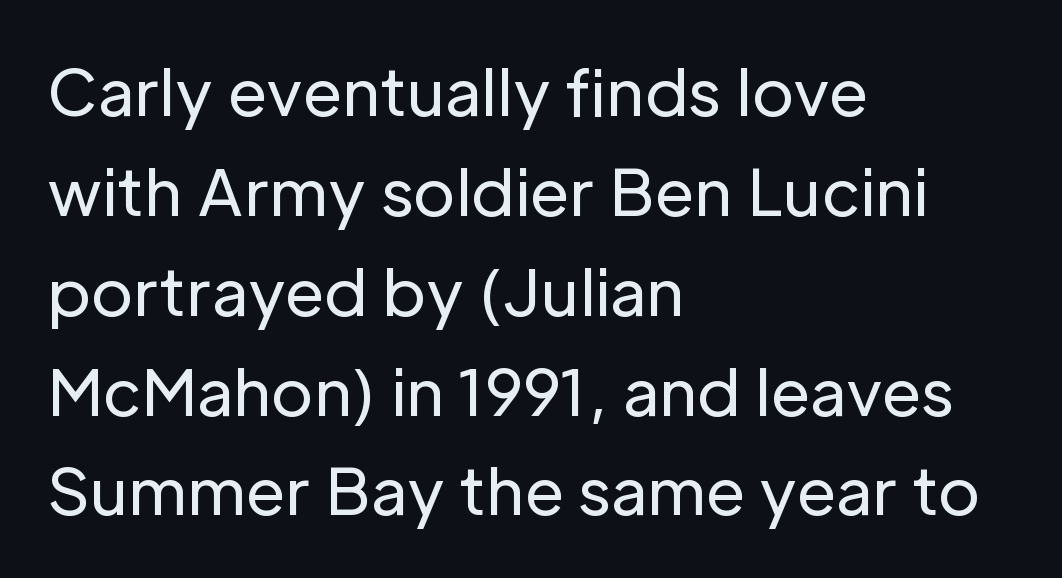
The text was rendered using a sans face with plain stroke endings. No letter is thick-stroked: the sample isn't bold. The rendering uses natural spacing where letterforms have individual widths. The rendering uses a moderate line-height, typical for paragraphs. Notice how the stems are strictly vertical — no italics here. Check under the words: just untouched page.
